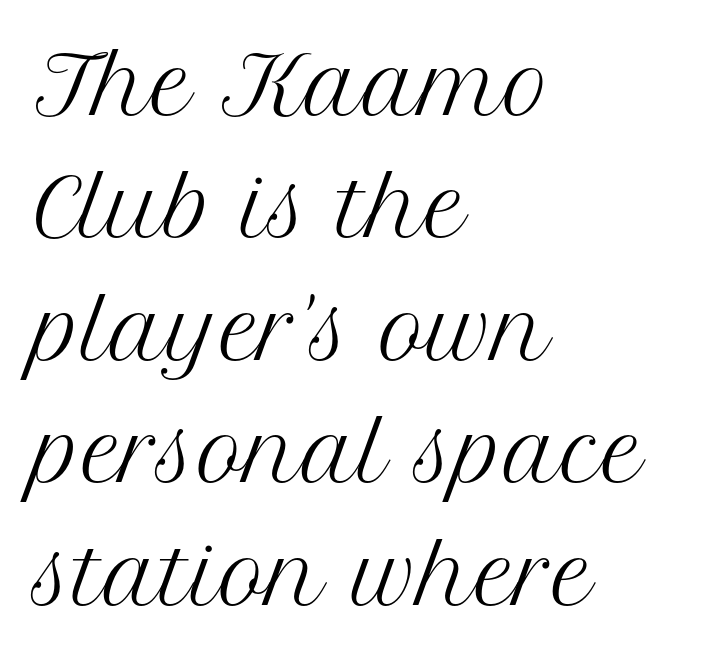
Font category for this specimen: serif. Caption: multi-line text, flush left, ragged right. In terms of letterspacing, this is plain default setting. The passage shown stacks its lines at a standard gap.
